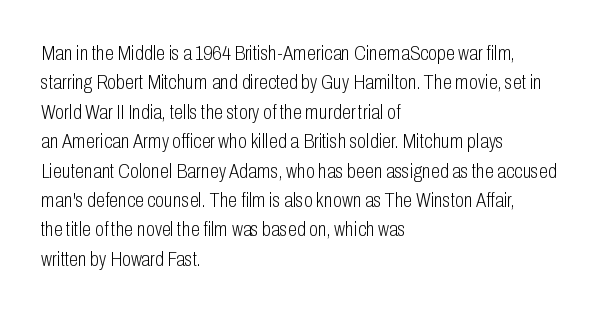
A clean baseline with only descenders dipping below it. If you drew a line through each stem, it would be perfectly vertical. Honestly, the row spacing looks completely unremarkable. Is this a heavy cut? Hardly; it is regular or lighter.
